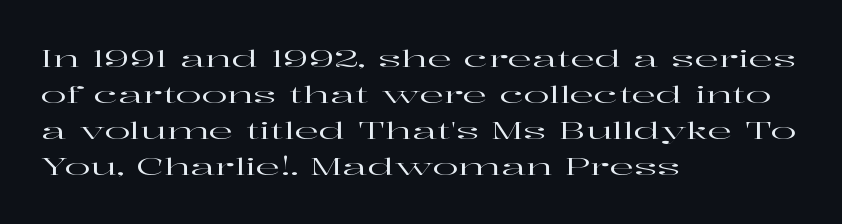
The image shows 24 px text type, upright; set left-aligned, normal line spacing (1.5x), normal letter spacing, not underlined.
